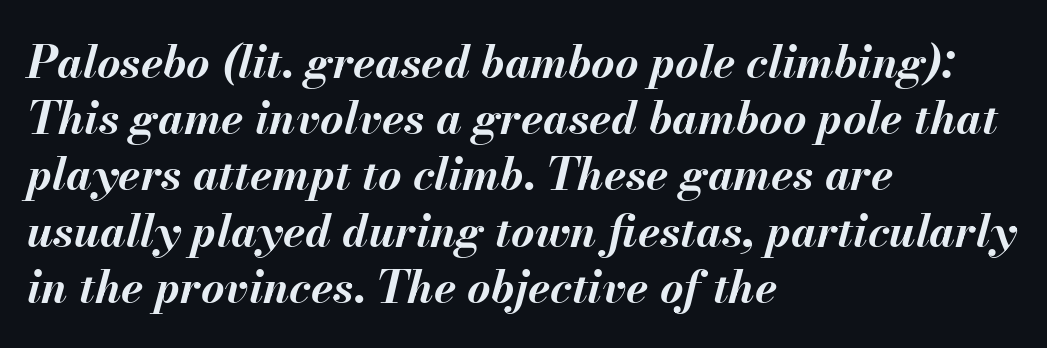
Q: Is the text bold? A: Yes.
Q: Is the text italic (slanted)? A: Yes, it leans right by about 13 degrees.
Q: Is the text underlined? A: No.
Q: How is the paragraph aligned? A: Left-aligned.
Q: Is the spacing between letters normal or unusually wide? A: Normal.
Q: Is the spacing between lines tight, normal or loose? A: Normal.
Q: Width (condensed, normal, or wide)? A: Normal.
Q: Stroke contrast? A: Medium.
Q: x-height? A: Small.
Q: Monospaced? A: No.
